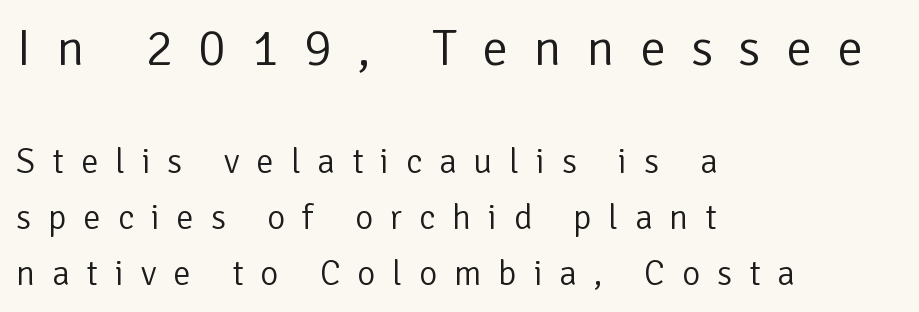
{"serif": "no", "italic": "no", "bold": "no", "weight": "light", "width": "normal", "stroke_contrast": "low", "x_height": "medium", "monospaced": "no", "underline": "no", "align": "left", "line_spacing": "normal", "line_spacing_ratio": 1.59, "letter_spacing": "wide", "letter_spacing_em": 0.48, "larger_block": "first", "size_ratio": 1.49, "glyph_px": 52}
